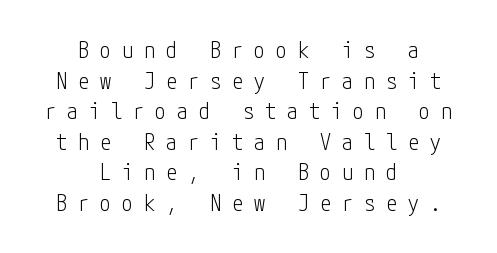
{"italic": "no", "bold": "no", "underline": "no", "align": "center", "line_spacing": "normal", "line_spacing_ratio": 1.39, "letter_spacing": "wide", "letter_spacing_em": 0.5, "glyph_px": 22}
